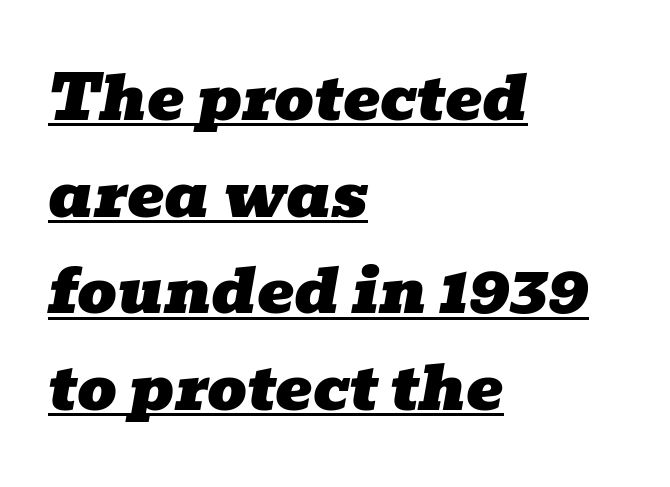
Italic: yes, the glyphs are oblique. Underlined type. The characters display serif detailing at their extremities. You could not count columns in this text — the font is proportionally spaced. Quick note: interline space is typical. Horizontally, the lines are justified to the leading edge only.
